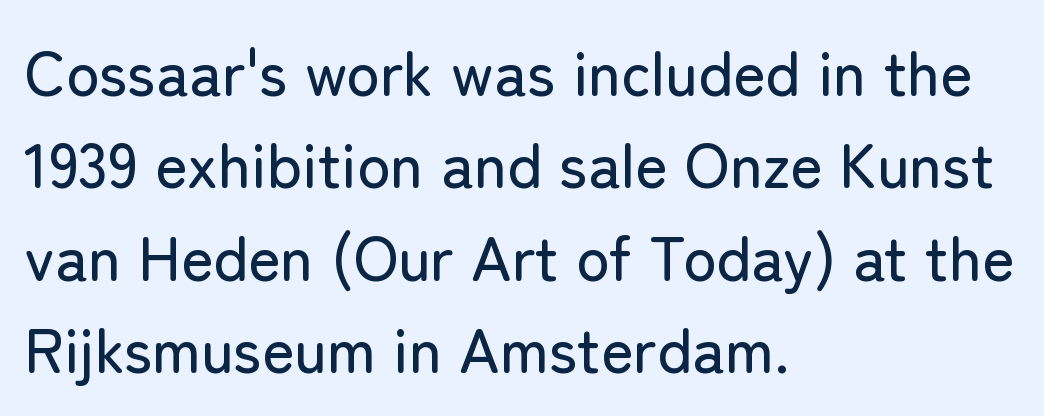
Q: Is the text italic (slanted)? A: No, it is upright.
Q: Is the typeface a serif or a sans-serif typeface? A: Sans-serif.
Q: Is the text underlined? A: No.
Q: How is the paragraph aligned? A: Left-aligned.
Q: Is the spacing between letters normal or unusually wide? A: Normal.
Q: Is the spacing between lines tight, normal or loose? A: Normal.
Q: Width (condensed, normal, or wide)? A: Normal.
Q: Stroke contrast? A: Low.
Q: x-height? A: Medium.
Q: Monospaced? A: No.
